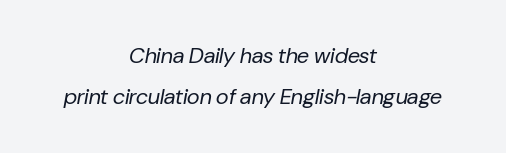
The image shows 22 px text type, italic (leaning right); set centered, line spacing 1.87x, normal letter spacing, not underlined.
